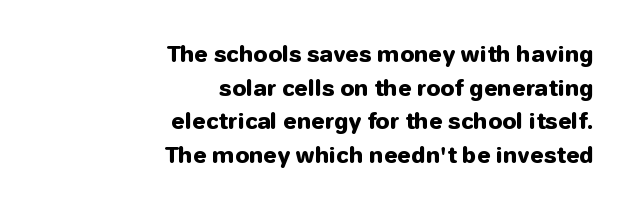
The image shows 22 px bold type, upright; set right-aligned, normal line spacing (1.53x), normal letter spacing, not underlined.
